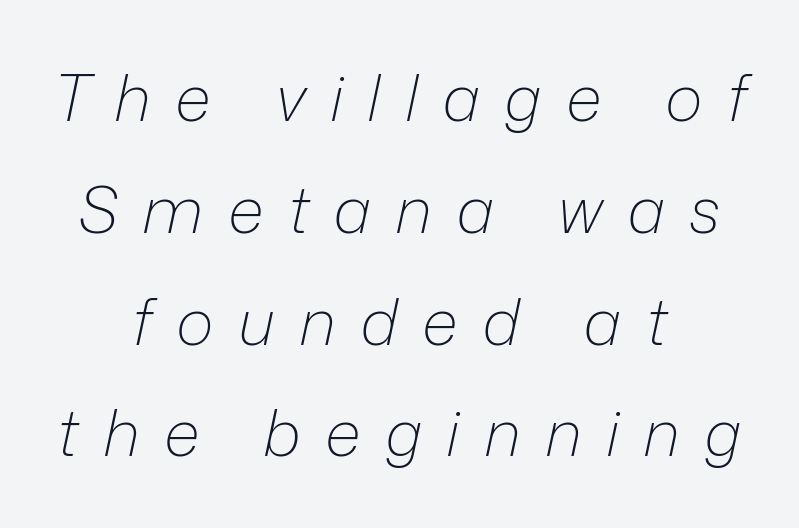
The image shows 65 px light type, italic (leaning right); set centered, line spacing 1.72x, unusually wide letter spacing (+0.37 em), not underlined; low stroke contrast and a medium x-height.
